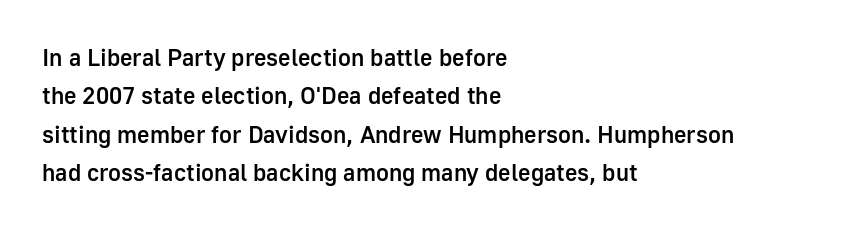
Q: Is the text bold? A: Semi-bold.
Q: Is the text italic (slanted)? A: No, it is upright.
Q: Is the text underlined? A: No.
Q: How is the paragraph aligned? A: Left-aligned.
Q: Is the spacing between letters normal or unusually wide? A: Normal.
Q: Is the spacing between lines tight, normal or loose? A: Normal.
